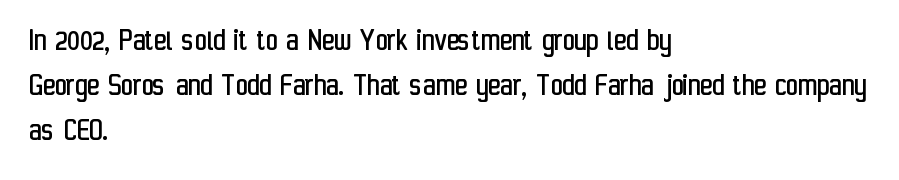
The letters stand upright; this is a roman face. No word sits above an underline. The characters are drawn with everyday or finer stroke widths. Is the block centered? No — it sits flush against the left margin. Does extra space separate the letters? No, they use regular spacing. These lines are rendered in a variable-pitch font.
